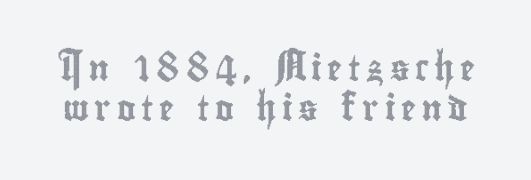
Q: Is the text italic (slanted)? A: No, it is upright.
Q: Is the text underlined? A: No.
Q: Is the spacing between letters normal or unusually wide? A: Unusually wide.
Q: Is the spacing between lines tight, normal or loose? A: Normal.
